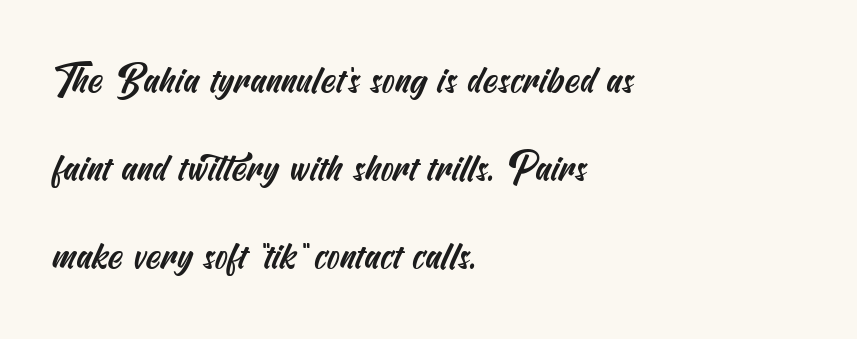
{"serif": "no", "width": "condensed", "stroke_contrast": "medium", "x_height": "small", "underline": "no", "align": "left", "line_spacing": "loose", "line_spacing_ratio": 2.31, "letter_spacing": "normal", "letter_spacing_em": 0.0, "glyph_px": 38}
